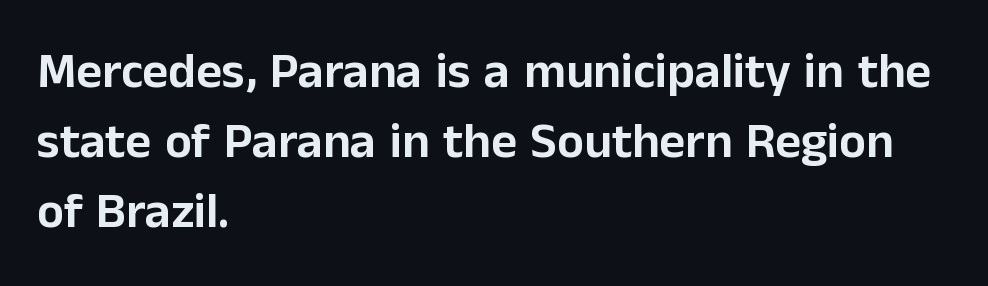
The text was rendered using a sans face with plain stroke endings. The tracking reads as untouched default to a designer's eye. Rows of type keep a routine distance in the vertical direction. A roman cut, with each character standing at attention. Here the designer chose a conventional face with non-uniform glyph widths.
